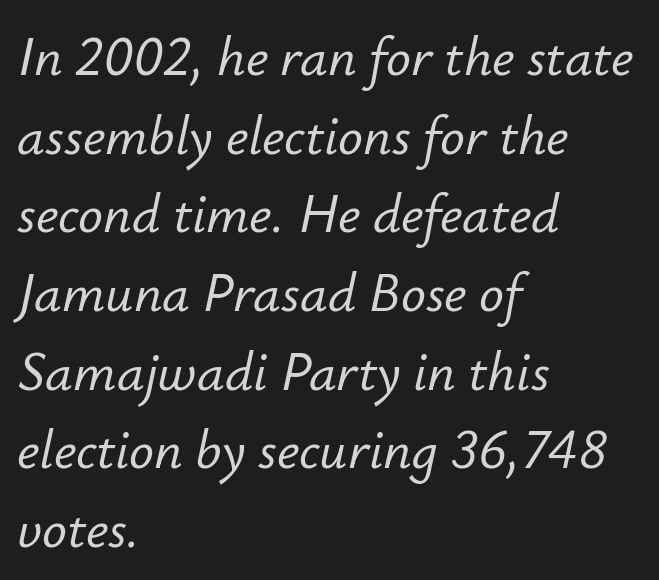
The horizontal fit of the characters is conventional and even. The face used here has a pronounced slope to its letters. Line starts are locked; line ends wander. You could not count columns in this text — the font is proportionally spaced.
